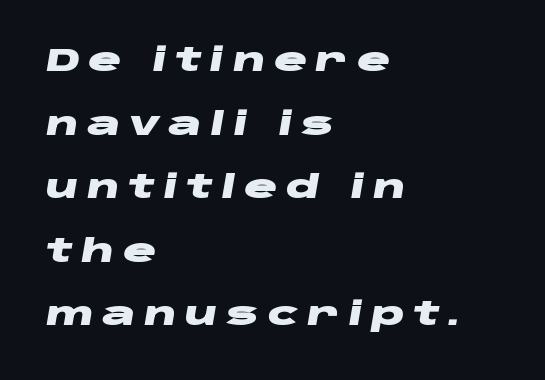
The image shows 31 px heavy, wide type, italic (leaning right); set left-aligned, loose line spacing (2.05x), unusually wide letter spacing (+0.27 em), not underlined; low stroke contrast and a large x-height.
